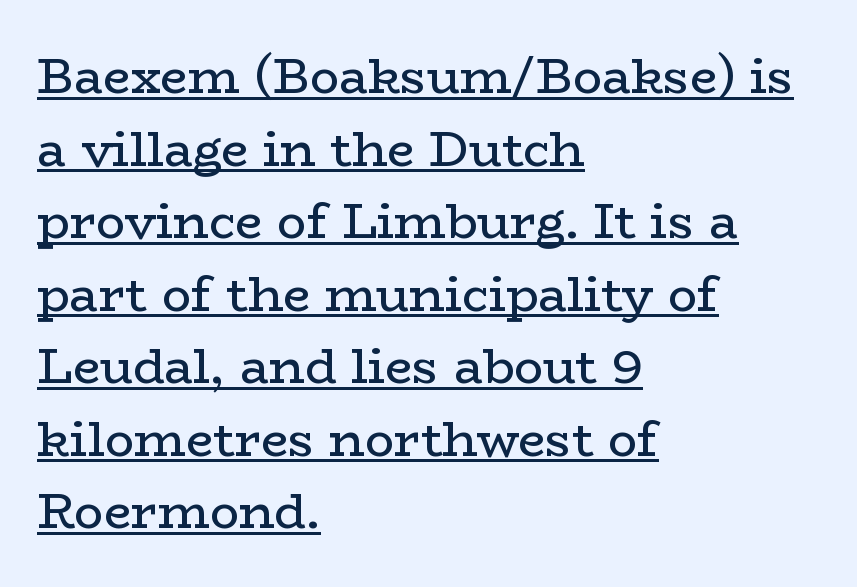
The image shows 49 px regular-weight, wide serif type, upright; set left-aligned, normal line spacing (1.48x), normal letter spacing, underlined; low stroke contrast and a medium x-height.
